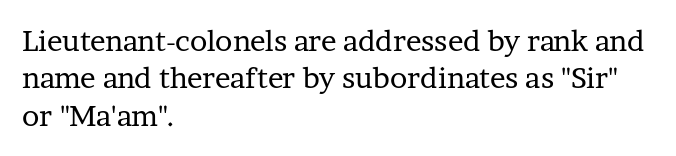
Q: Is the text bold? A: No.
Q: Is the text italic (slanted)? A: No, it is upright.
Q: Is the typeface a serif or a sans-serif typeface? A: Serif.
Q: Is the text underlined? A: No.
Q: How is the paragraph aligned? A: Left-aligned.
Q: Is the spacing between letters normal or unusually wide? A: Normal.
Q: Is the spacing between lines tight, normal or loose? A: Normal.
Q: Width (condensed, normal, or wide)? A: Normal.
Q: Stroke contrast? A: Low.
Q: x-height? A: Medium.
Q: Monospaced? A: No.
